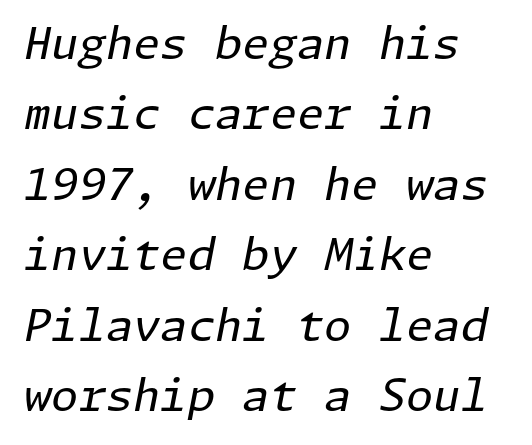
{"italic": "yes", "lean": "right", "slant_degrees": 11, "bold": "no", "weight": "regular", "width": "normal", "stroke_contrast": "low", "x_height": "medium", "underline": "no", "align": "left", "line_spacing": "normal", "line_spacing_ratio": 1.6, "letter_spacing": "normal", "letter_spacing_em": 0.0, "glyph_px": 44}
